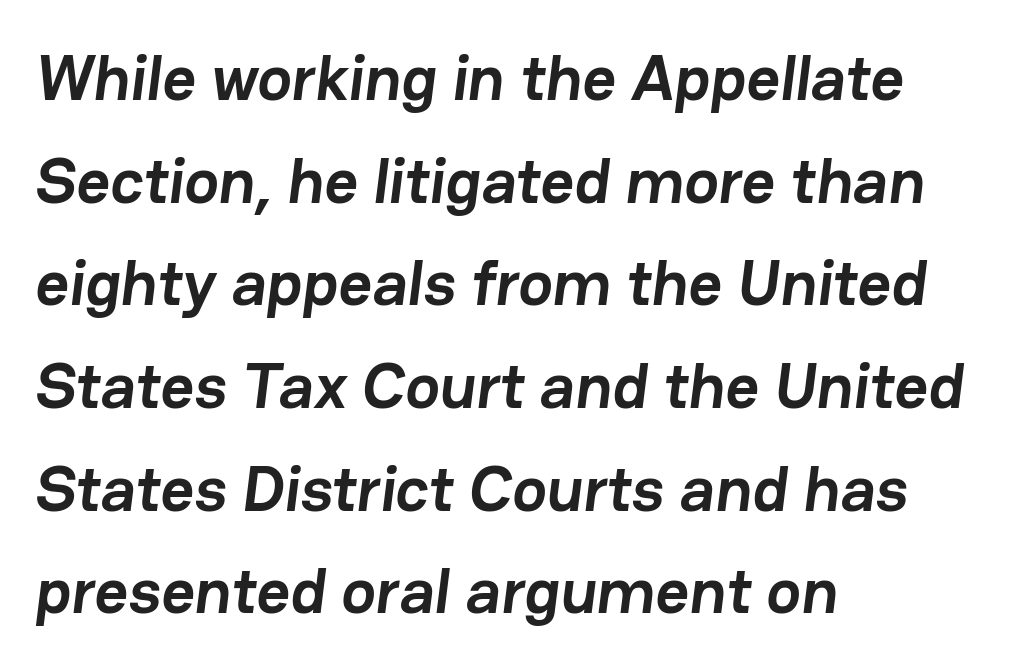
{"serif": "no", "bold": "yes", "weight": "semibold", "width": "normal", "stroke_contrast": "low", "x_height": "medium", "monospaced": "no", "underline": "no", "align": "left", "line_spacing": "normal", "line_spacing_ratio": 1.58, "letter_spacing": "normal", "letter_spacing_em": 0.0, "glyph_px": 65}
